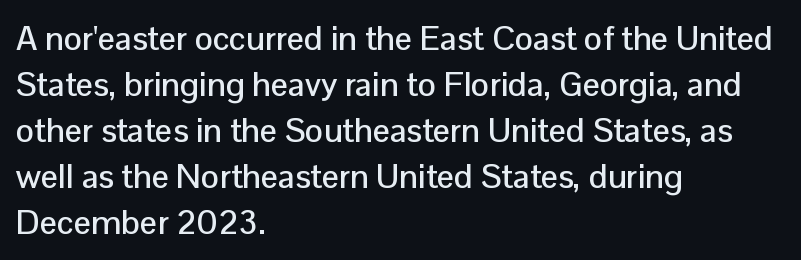
Q: Is the text italic (slanted)? A: No, it is upright.
Q: Is the typeface a serif or a sans-serif typeface? A: Sans-serif.
Q: Is the text underlined? A: No.
Q: How is the paragraph aligned? A: Left-aligned.
Q: Is the spacing between letters normal or unusually wide? A: Normal.
Q: Is the spacing between lines tight, normal or loose? A: Normal.
Q: Width (condensed, normal, or wide)? A: Normal.
Q: Stroke contrast? A: Low.
Q: x-height? A: Medium.
Q: Monospaced? A: No.
